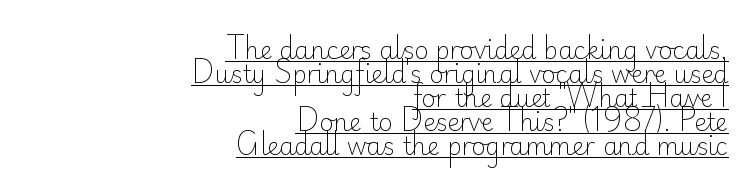
Think standard paragraph weight, or any step lighter than that. Interline gaps are noticeably narrow in this sample. Glyph-to-glyph distance matches everyday printed text. Every row of glyphs terminates at an identical x-position on the right. Compared with undecorated copy, this sample adds a rule below the words.
